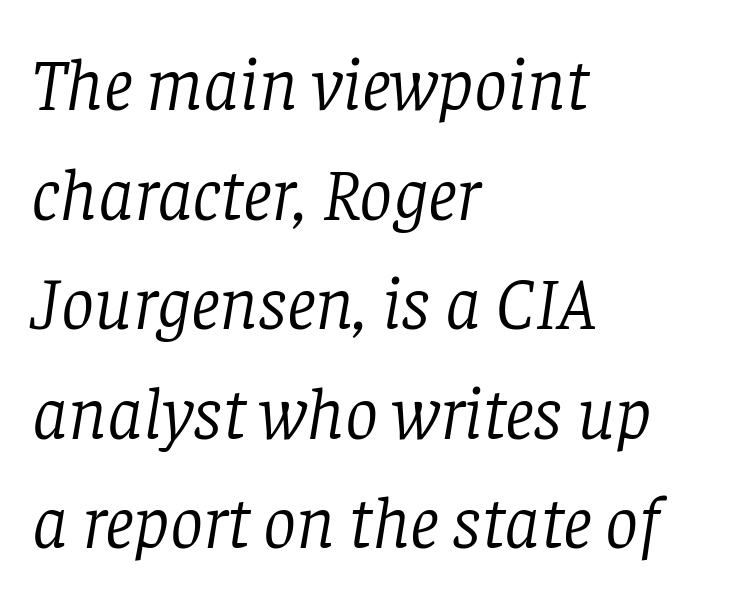
Q: Is the text bold? A: No.
Q: Is the text italic (slanted)? A: Yes, it leans right by about 8 degrees.
Q: Is the typeface a serif or a sans-serif typeface? A: Serif.
Q: Is the text underlined? A: No.
Q: How is the paragraph aligned? A: Left-aligned.
Q: Is the spacing between letters normal or unusually wide? A: Normal.
Q: Is the spacing between lines tight, normal or loose? A: Normal.
Q: Width (condensed, normal, or wide)? A: Normal.
Q: Stroke contrast? A: Low.
Q: x-height? A: Large.
Q: Monospaced? A: No.
